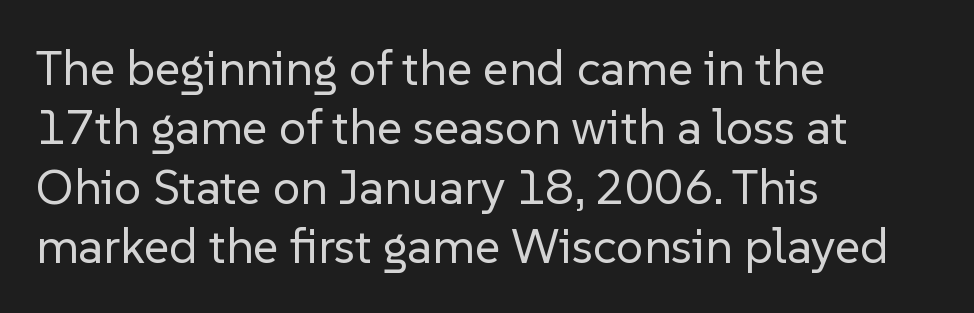
{"serif": "no", "italic": "no", "bold": "no", "weight": "regular", "width": "normal", "stroke_contrast": "low", "x_height": "medium", "monospaced": "no", "underline": "no", "align": "left", "line_spacing_ratio": 1.21, "letter_spacing": "normal", "letter_spacing_em": 0.0, "glyph_px": 49}
